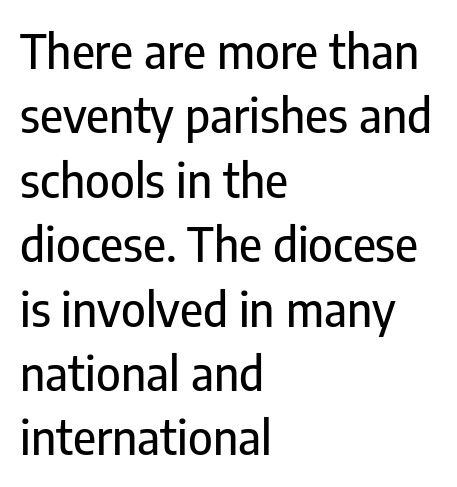
Q: Is the text italic (slanted)? A: No, it is upright.
Q: Is the typeface a serif or a sans-serif typeface? A: Sans-serif.
Q: Is the text underlined? A: No.
Q: How is the paragraph aligned? A: Left-aligned.
Q: Is the spacing between letters normal or unusually wide? A: Normal.
Q: Is the spacing between lines tight, normal or loose? A: Normal.
Q: Width (condensed, normal, or wide)? A: Condensed.
Q: Stroke contrast? A: Low.
Q: x-height? A: Medium.
Q: Monospaced? A: No.
